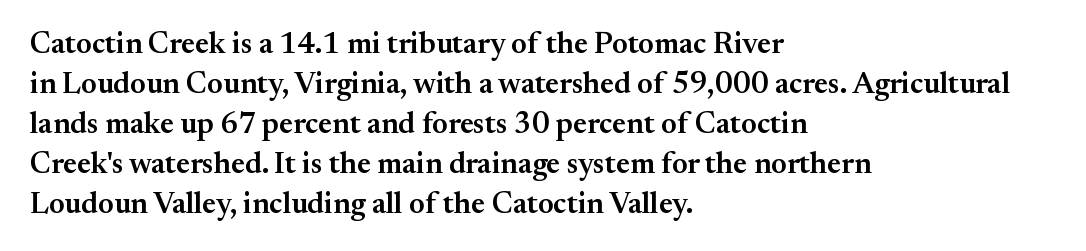
Q: Is the text bold? A: Semi-bold.
Q: Is the text italic (slanted)? A: No, it is upright.
Q: Is the typeface a serif or a sans-serif typeface? A: Serif.
Q: Is the text underlined? A: No.
Q: How is the paragraph aligned? A: Left-aligned.
Q: Is the spacing between letters normal or unusually wide? A: Normal.
Q: Is the spacing between lines tight, normal or loose? A: Normal.
Q: Width (condensed, normal, or wide)? A: Normal.
Q: Stroke contrast? A: Medium.
Q: x-height? A: Small.
Q: Monospaced? A: No.
